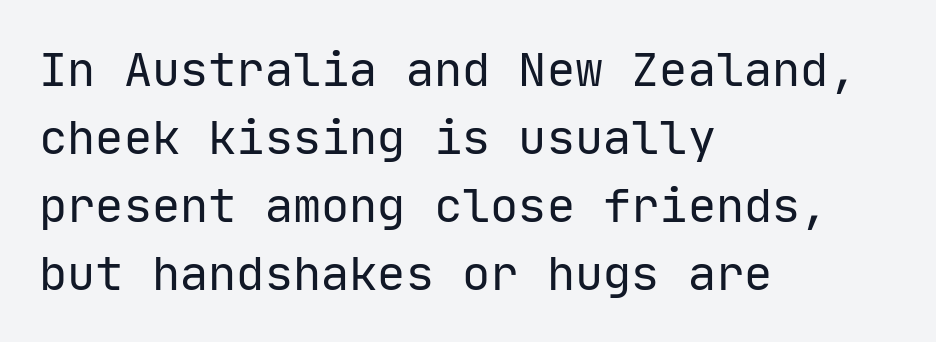
{"serif": "no", "italic": "no", "bold": "no", "weight": "regular", "width": "normal", "stroke_contrast": "low", "x_height": "medium", "monospaced": "yes", "underline": "no", "align": "left", "line_spacing": "normal", "line_spacing_ratio": 1.45, "letter_spacing": "normal", "letter_spacing_em": 0.0, "glyph_px": 47}
